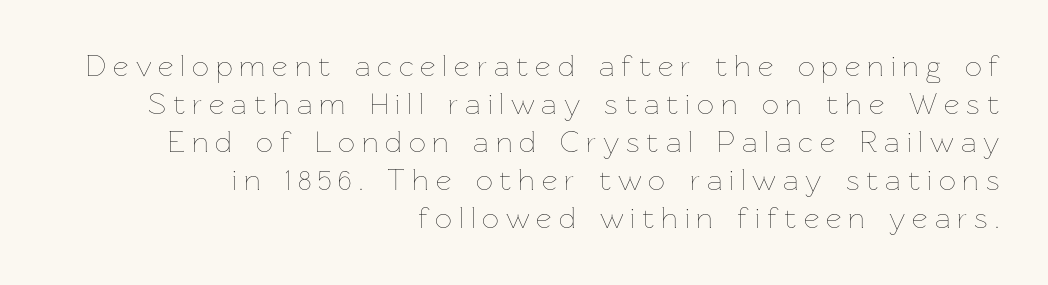
Q: Is the text bold? A: No.
Q: Is the text italic (slanted)? A: No, it is upright.
Q: Is the text underlined? A: No.
Q: How is the paragraph aligned? A: Right-aligned.
Q: Is the spacing between letters normal or unusually wide? A: Unusually wide.
Q: Is the spacing between lines tight, normal or loose? A: Normal.
Q: Width (condensed, normal, or wide)? A: Normal.
Q: Stroke contrast? A: Low.
Q: x-height? A: Medium.
Q: Monospaced? A: No.
